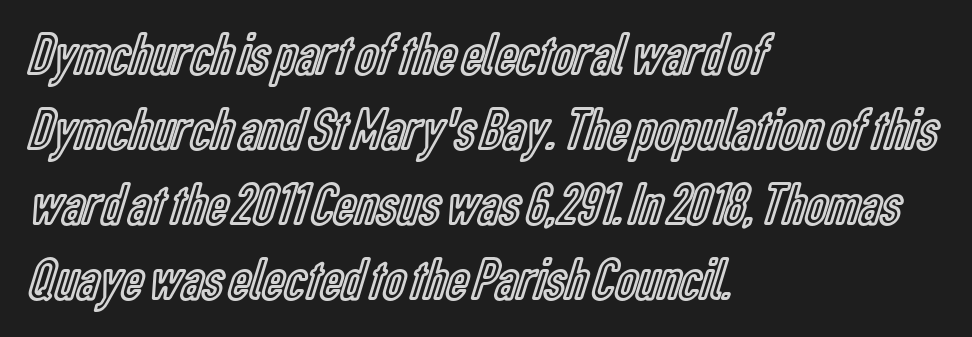
Regular leading. Only glyphs here, with clear space below each row. Line starts are locked; line ends wander. Each letter keeps its own natural width here, so spacing adapts to shape.
